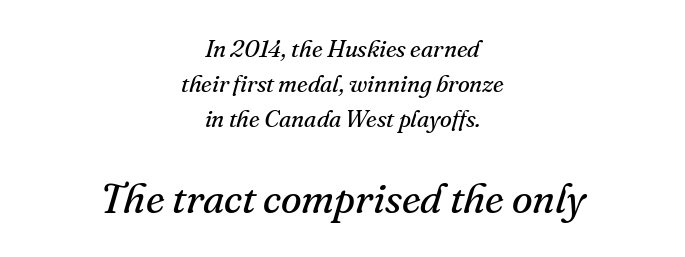
Q: Is the text bold? A: No.
Q: Is the text italic (slanted)? A: Yes, it leans right by about 16 degrees.
Q: Is the typeface a serif or a sans-serif typeface? A: Serif.
Q: Is the text underlined? A: No.
Q: How is the paragraph aligned? A: Centered.
Q: Is the spacing between letters normal or unusually wide? A: Normal.
Q: Is the spacing between lines tight, normal or loose? A: Normal.
Q: Which block of text is set in a larger size, the first (top) or the second (bottom)? A: The second (bottom) one.
Q: Width (condensed, normal, or wide)? A: Normal.
Q: Stroke contrast? A: Medium.
Q: x-height? A: Small.
Q: Monospaced? A: No.
